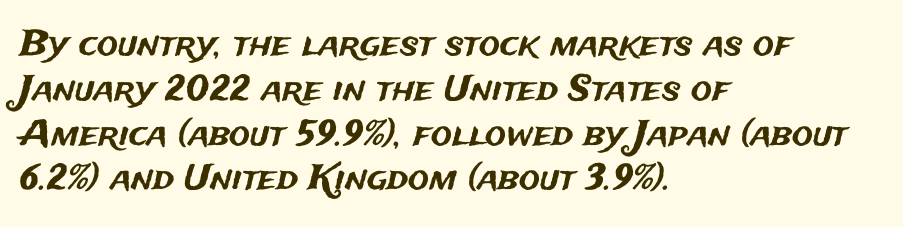
The image shows 35 px sans-serif type; set left-aligned, normal line spacing (1.28x), normal letter spacing, not underlined; medium stroke contrast and a medium x-height.
